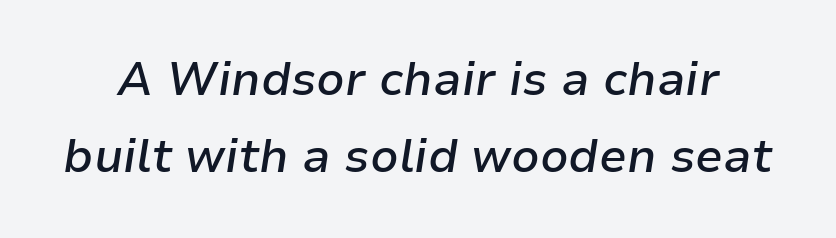
The rows are spaced the way most documents space them. Looks like regular typesetting: each glyph gets only the width it needs. The face used here has a pronounced slope to its letters. The passage shown is not underscored anywhere. Standard letterfit; no display-style spreading of the glyphs.
